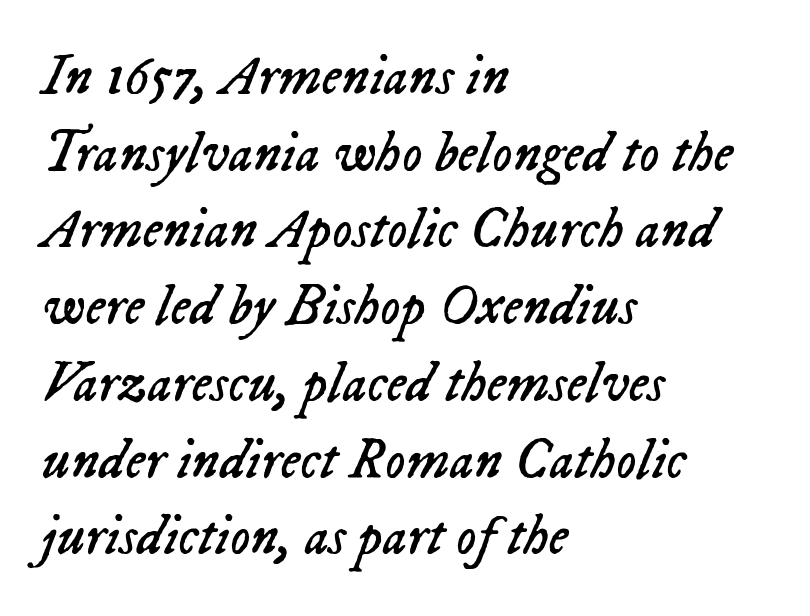
The text carries the slant typical of an italic or oblique font. Whoever set this chose a conventional vertical rhythm. Note the varied advance widths — an 'i' is clearly narrower than an 'm'. Caption: multi-line text, flush left, ragged right. This is not heavy type; no bold has been used.
